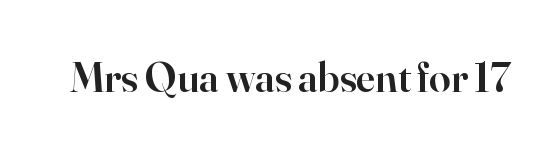
{"serif": "yes", "italic": "no", "bold": "semi", "weight": "semibold", "width": "normal", "stroke_contrast": "high", "x_height": "small", "monospaced": "no", "underline": "no", "letter_spacing": "normal", "letter_spacing_em": 0.0, "glyph_px": 43}
